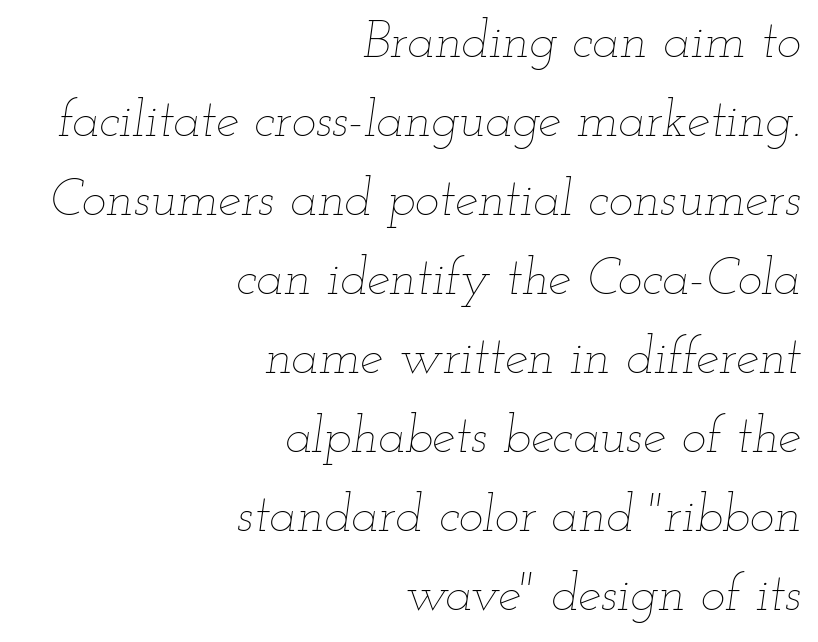
Q: Is the text bold? A: No.
Q: Is the text italic (slanted)? A: Yes, it leans right by about 12 degrees.
Q: Is the text underlined? A: No.
Q: How is the paragraph aligned? A: Right-aligned.
Q: Is the spacing between letters normal or unusually wide? A: Normal.
Q: Is the spacing between lines tight, normal or loose? A: Normal.
Q: Width (condensed, normal, or wide)? A: Wide.
Q: Stroke contrast? A: Low.
Q: x-height? A: Small.
Q: Monospaced? A: No.
